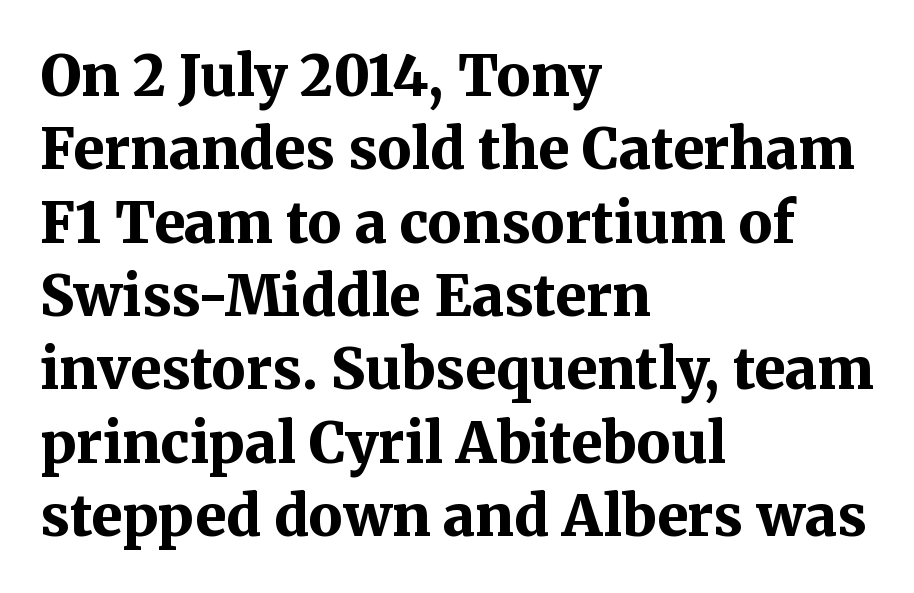
A classic flush-left, rag-right setting is used for this passage. Is this a fixed-width face? No — the glyphs have proportional, varying widths. Notice how descenders clear the ascenders below comfortably — that's standard leading. Glance below the letters and you will spot only blank space. These lines are composed in type with serifs.
